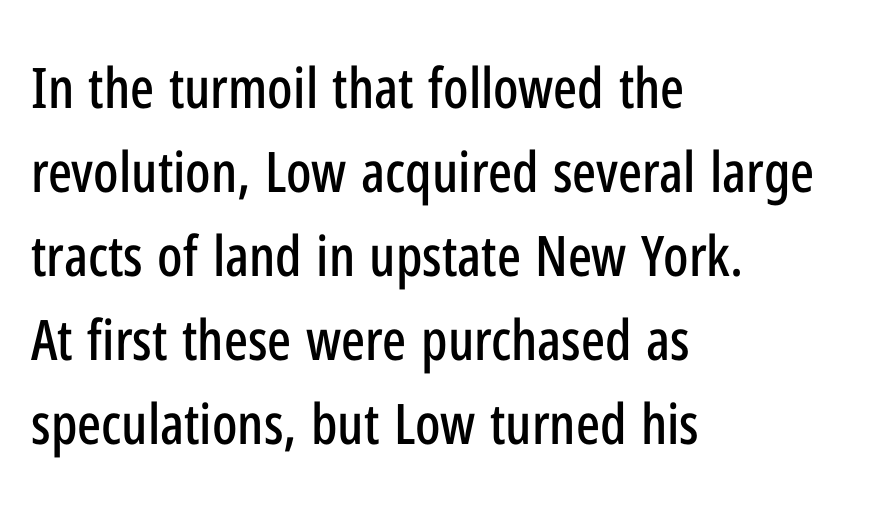
Q: Is the text italic (slanted)? A: No, it is upright.
Q: Is the typeface a serif or a sans-serif typeface? A: Sans-serif.
Q: Is the text underlined? A: No.
Q: How is the paragraph aligned? A: Left-aligned.
Q: Is the spacing between letters normal or unusually wide? A: Normal.
Q: Is the spacing between lines tight, normal or loose? A: Normal.
Q: Width (condensed, normal, or wide)? A: Condensed.
Q: Stroke contrast? A: Low.
Q: x-height? A: Medium.
Q: Monospaced? A: No.
